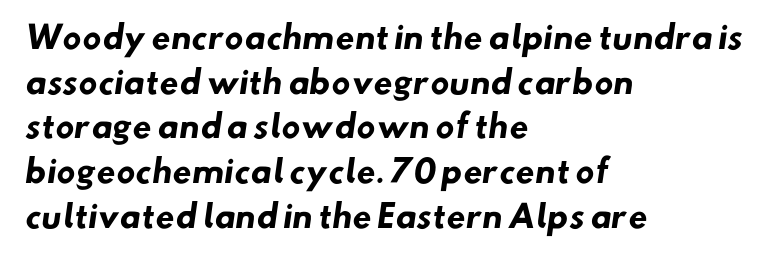
The gap between lines stays unmarked. Note the varied advance widths — an 'i' is clearly narrower than an 'm'. One glance says typical: line gaps are just what's usual. Honestly, the letter spacing is just normal — you wouldn't notice it.
